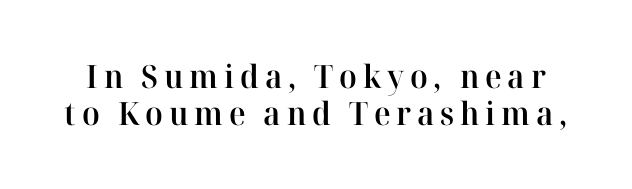
Q: Is the text bold? A: Semi-bold.
Q: Is the text italic (slanted)? A: No, it is upright.
Q: Is the typeface a serif or a sans-serif typeface? A: Serif.
Q: Is the text underlined? A: No.
Q: Width (condensed, normal, or wide)? A: Normal.
Q: Stroke contrast? A: High.
Q: x-height? A: Medium.
Q: Monospaced? A: No.
